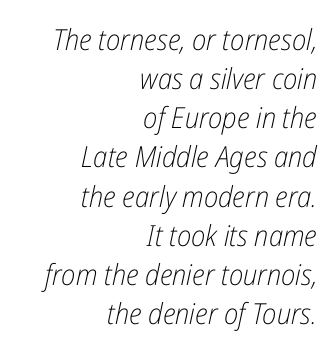
The image shows 29 px light, condensed type, italic (leaning right); set right-aligned, normal line spacing (1.35x), normal letter spacing, not underlined; low stroke contrast and a medium x-height.
